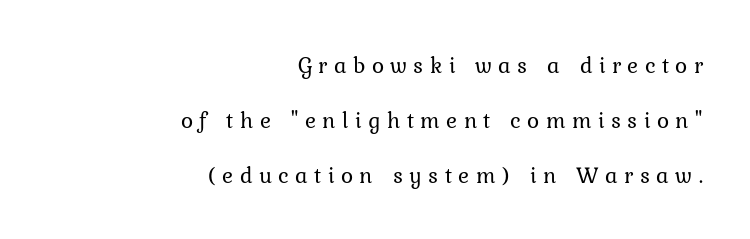
The image shows 23 px text type, upright; set right-aligned, loose line spacing (2.39x), unusually wide letter spacing (+0.28 em), not underlined.
